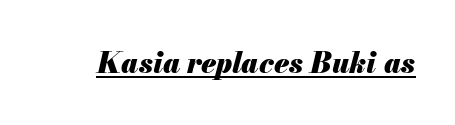
{"italic": "yes", "lean": "right", "slant_degrees": 13, "bold": "yes", "weight": "heavy", "width": "normal", "stroke_contrast": "medium", "x_height": "small", "monospaced": "no", "underline": "yes", "letter_spacing": "normal", "letter_spacing_em": 0.0, "glyph_px": 29}
